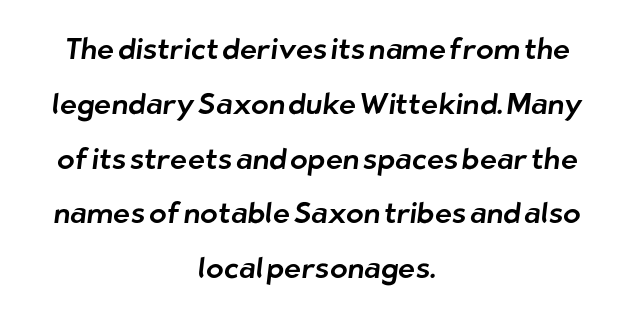
{"serif": "no", "width": "normal", "stroke_contrast": "low", "x_height": "medium", "monospaced": "no", "underline": "no", "align": "center", "line_spacing_ratio": 1.89, "letter_spacing": "normal", "letter_spacing_em": 0.0, "glyph_px": 29}
